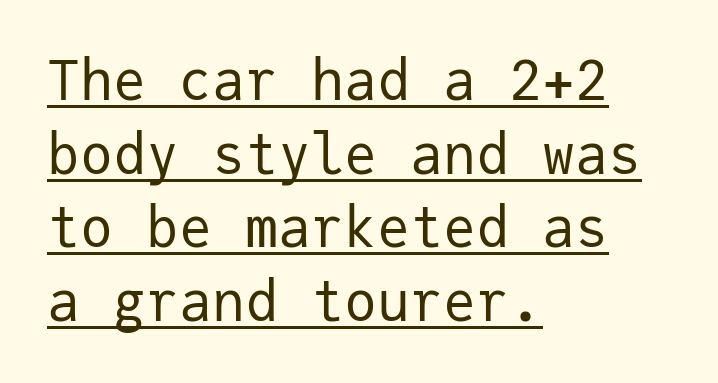
Here the designer chose a console-style face with uniform glyph widths. How would I describe the line gaps? Plain and ordinary. Beneath each row of characters lies a ruled line. Upright lettering throughout. Nope, no serifs anywhere on these letters. The passage shown has conventional tracking throughout.
